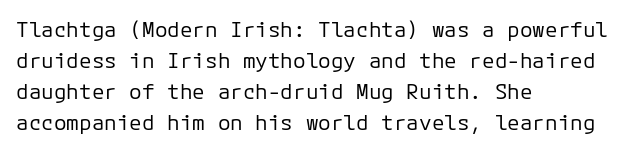
Q: Is the text bold? A: No.
Q: Is the text italic (slanted)? A: No, it is upright.
Q: Is the text underlined? A: No.
Q: How is the paragraph aligned? A: Left-aligned.
Q: Is the spacing between letters normal or unusually wide? A: Normal.
Q: Is the spacing between lines tight, normal or loose? A: Normal.
